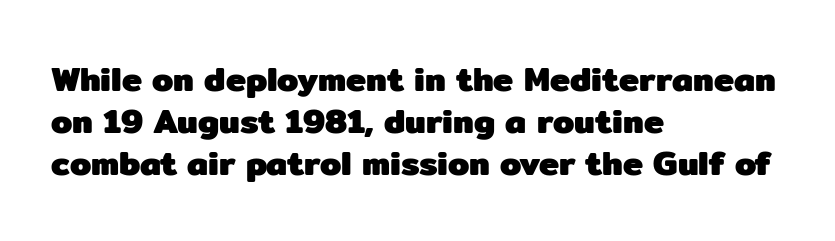
Does the copy run flush right? No — it runs flush left. Pretty heavy lettering here — definitely bold. Note: no serifs on the glyphs. Every stem runs plumb, perpendicular to the baseline. The rendering uses natural spacing where letterforms have individual widths.
